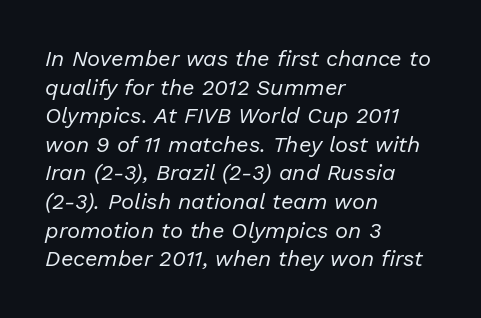
Q: Is the text bold? A: No.
Q: Is the text italic (slanted)? A: Yes, it leans right by about 13 degrees.
Q: Is the text underlined? A: No.
Q: How is the paragraph aligned? A: Left-aligned.
Q: Is the spacing between letters normal or unusually wide? A: Normal.
Q: Is the spacing between lines tight, normal or loose? A: Normal.
